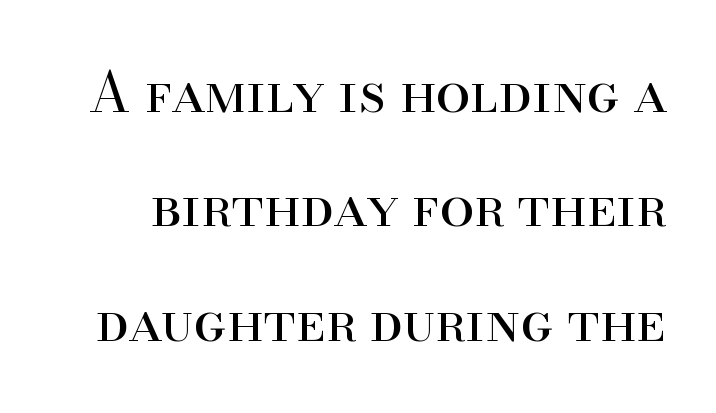
The area under the type is left untouched. Glyph-to-glyph distance matches everyday printed text. Think of a printed novel: that variable character pitch is what you see here. Stroke terminals: seriffed. In terms of posture, this sample is upright. These glyphs show unthickened strokes, regular width or finer.
